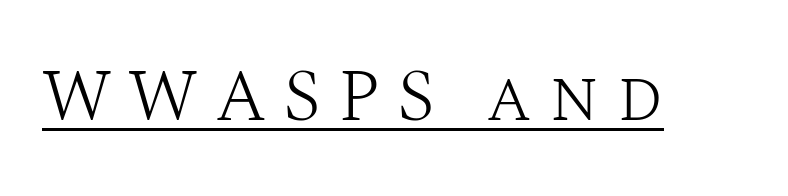
The image shows 73 px light serif type, upright; set unusually wide letter spacing (+0.23 em), underlined; medium stroke contrast and a large x-height.
